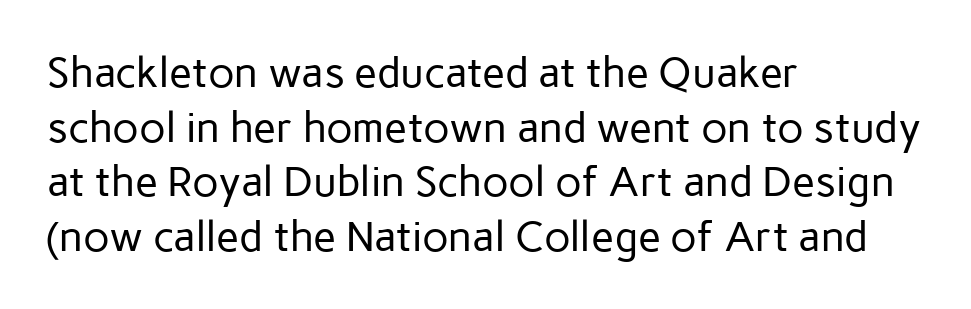
Q: Is the text bold? A: No.
Q: Is the text italic (slanted)? A: No, it is upright.
Q: Is the typeface a serif or a sans-serif typeface? A: Sans-serif.
Q: Is the text underlined? A: No.
Q: How is the paragraph aligned? A: Left-aligned.
Q: Is the spacing between letters normal or unusually wide? A: Normal.
Q: Is the spacing between lines tight, normal or loose? A: Normal.
Q: Width (condensed, normal, or wide)? A: Normal.
Q: Stroke contrast? A: Low.
Q: x-height? A: Medium.
Q: Monospaced? A: No.
